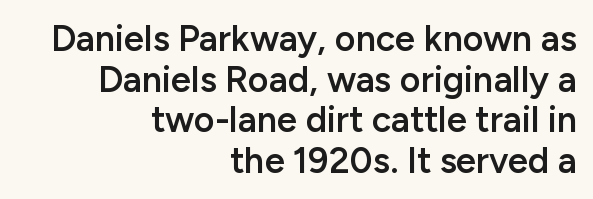
Q: Is the text bold? A: Semi-bold.
Q: Is the text italic (slanted)? A: No, it is upright.
Q: Is the typeface a serif or a sans-serif typeface? A: Sans-serif.
Q: Is the text underlined? A: No.
Q: How is the paragraph aligned? A: Right-aligned.
Q: Is the spacing between letters normal or unusually wide? A: Normal.
Q: Is the spacing between lines tight, normal or loose? A: Tight.
Q: Width (condensed, normal, or wide)? A: Normal.
Q: Stroke contrast? A: Low.
Q: x-height? A: Medium.
Q: Monospaced? A: No.
